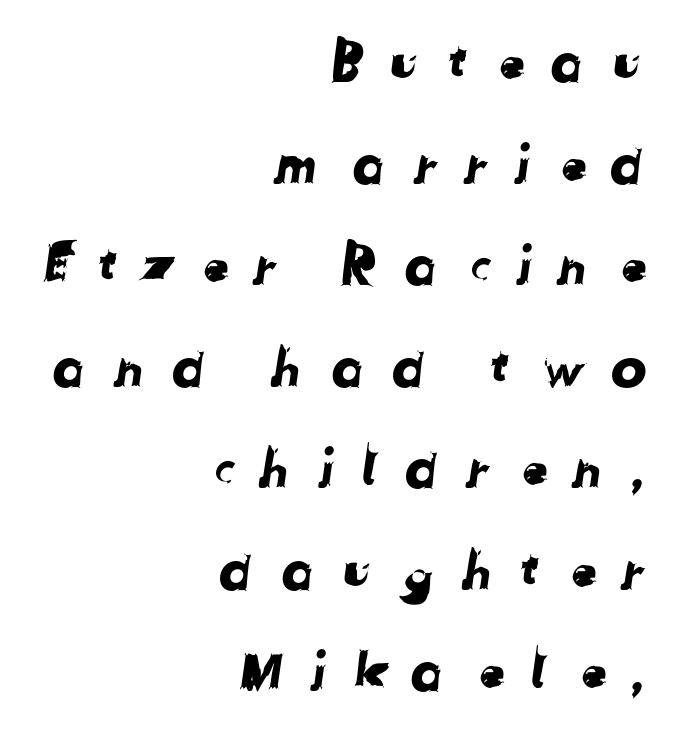
Q: Is the typeface a serif or a sans-serif typeface? A: Sans-serif.
Q: Is the text underlined? A: No.
Q: How is the paragraph aligned? A: Right-aligned.
Q: Is the spacing between letters normal or unusually wide? A: Unusually wide.
Q: Width (condensed, normal, or wide)? A: Normal.
Q: Stroke contrast? A: Low.
Q: x-height? A: Medium.
Q: Monospaced? A: No.
